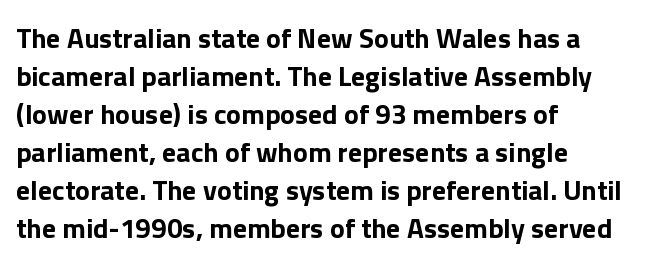
{"serif": "no", "italic": "no", "bold": "yes", "weight": "bold", "width": "normal", "x_height": "medium", "monospaced": "no", "underline": "no", "align": "left", "line_spacing": "normal", "line_spacing_ratio": 1.36, "letter_spacing": "normal", "letter_spacing_em": 0.0, "glyph_px": 28}
